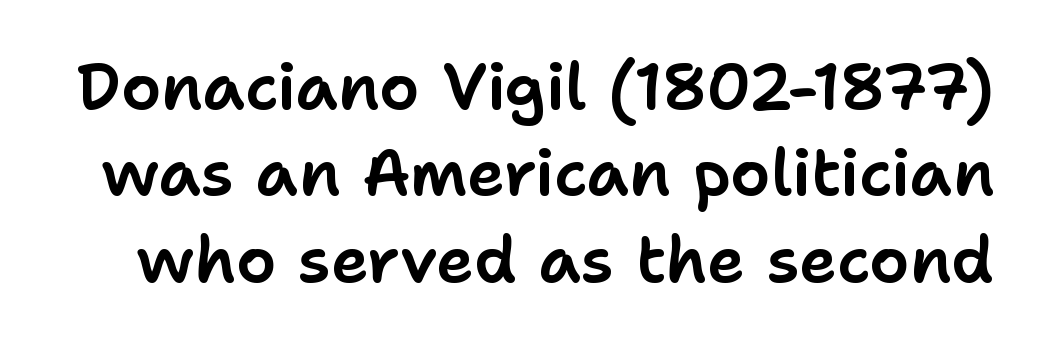
Q: Is the text italic (slanted)? A: No, it is upright.
Q: Is the typeface a serif or a sans-serif typeface? A: Sans-serif.
Q: Is the text underlined? A: No.
Q: Is the spacing between letters normal or unusually wide? A: Normal.
Q: Is the spacing between lines tight, normal or loose? A: Normal.
Q: Width (condensed, normal, or wide)? A: Normal.
Q: Stroke contrast? A: Low.
Q: x-height? A: Medium.
Q: Monospaced? A: No.
